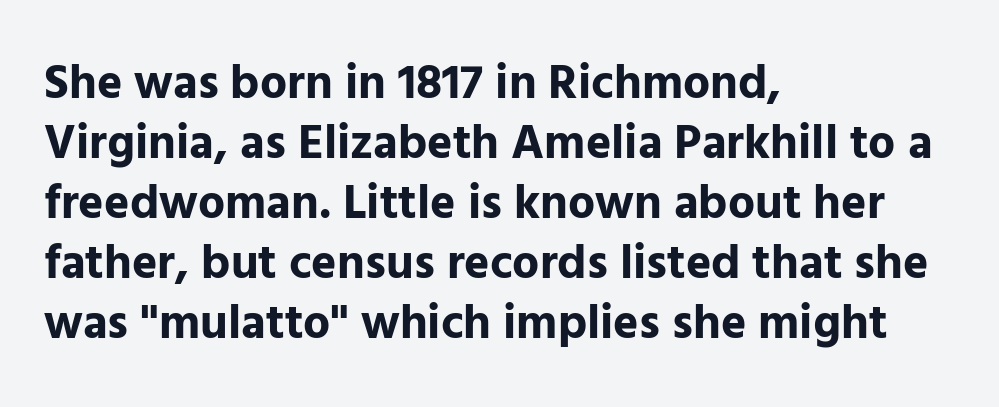
{"serif": "no", "italic": "no", "bold": "yes", "weight": "bold", "width": "normal", "stroke_contrast": "low", "x_height": "medium", "monospaced": "no", "underline": "no", "align": "left", "line_spacing": "normal", "line_spacing_ratio": 1.25, "letter_spacing": "normal", "letter_spacing_em": 0.0, "glyph_px": 48}
